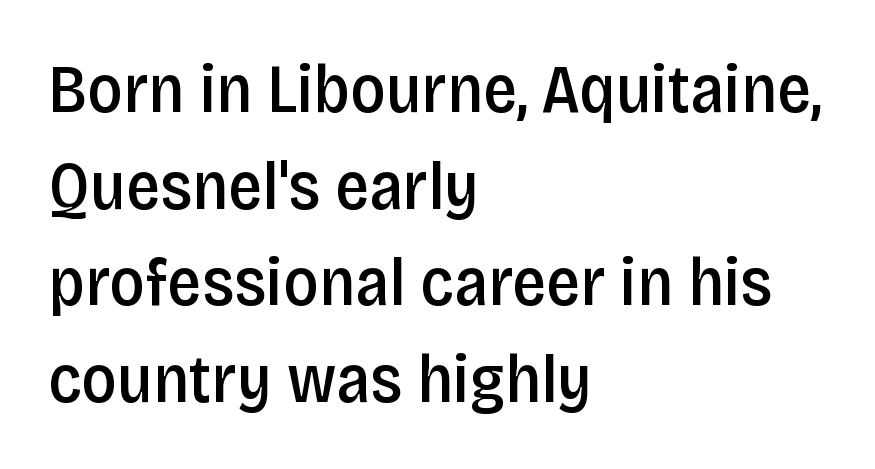
{"serif": "no", "italic": "no", "bold": "semi", "weight": "semibold", "width": "condensed", "stroke_contrast": "low", "x_height": "large", "monospaced": "no", "underline": "no", "align": "left", "line_spacing": "normal", "line_spacing_ratio": 1.42, "letter_spacing": "normal", "letter_spacing_em": 0.0, "glyph_px": 68}
